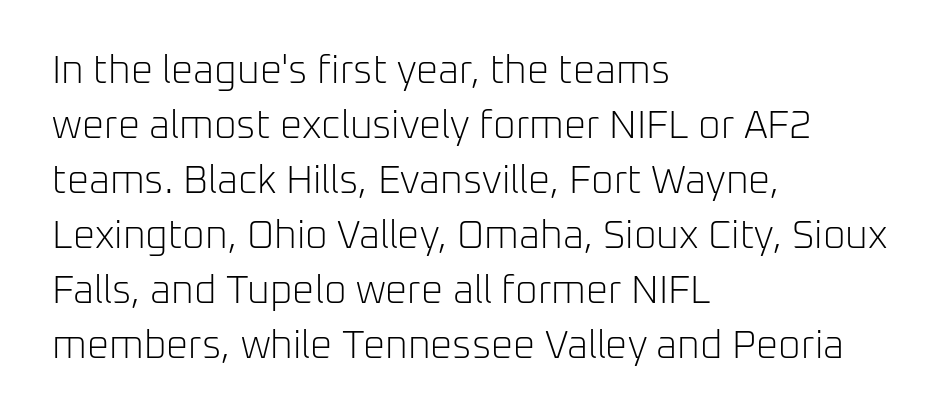
{"serif": "no", "italic": "no", "bold": "no", "weight": "light", "width": "normal", "stroke_contrast": "low", "x_height": "medium", "monospaced": "no", "underline": "no", "align": "left", "line_spacing": "normal", "line_spacing_ratio": 1.41, "letter_spacing": "normal", "letter_spacing_em": 0.0, "glyph_px": 39}
